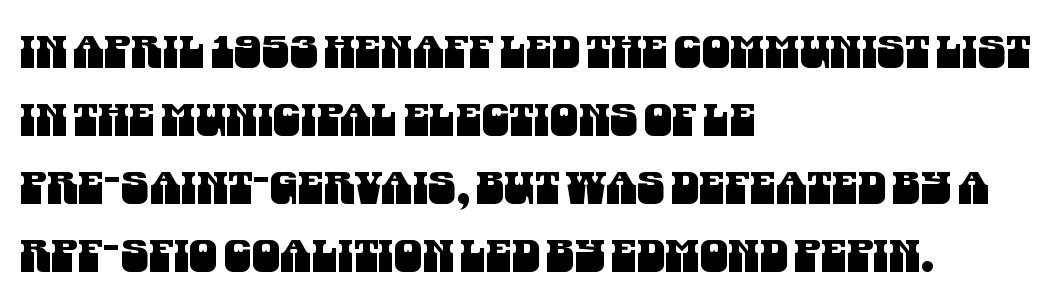
The image shows 45 px condensed sans-serif type; set left-aligned, normal line spacing (1.51x), normal letter spacing, not underlined; medium stroke contrast and a large x-height.
